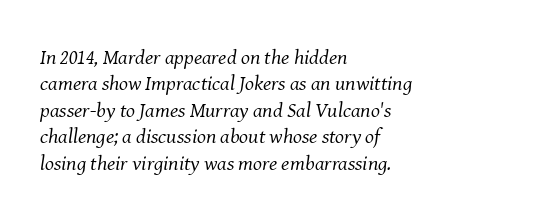
Q: Is the text bold? A: No.
Q: Is the text italic (slanted)? A: Yes, it leans right by about 8 degrees.
Q: Is the text underlined? A: No.
Q: How is the paragraph aligned? A: Left-aligned.
Q: Is the spacing between letters normal or unusually wide? A: Normal.
Q: Is the spacing between lines tight, normal or loose? A: Normal.
